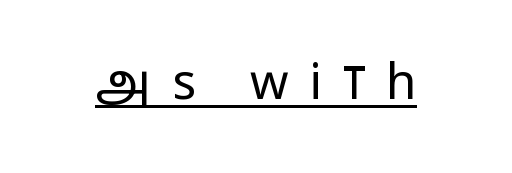
Serif or sans? Sans — the stroke terminals are bare. Observe the wide spacing: letters keep a clear distance from each other. A light-to-regular cut is what we see here. The passage shown is typed in a proportional face where columns would drift. You can tell it's not italic because the verticals are truly vertical.
